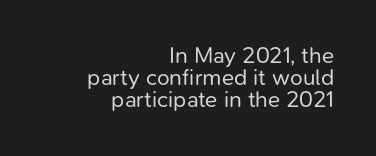
The image shows 23 px text type, upright; set right-aligned, tight line spacing (0.96x), normal letter spacing, not underlined.
